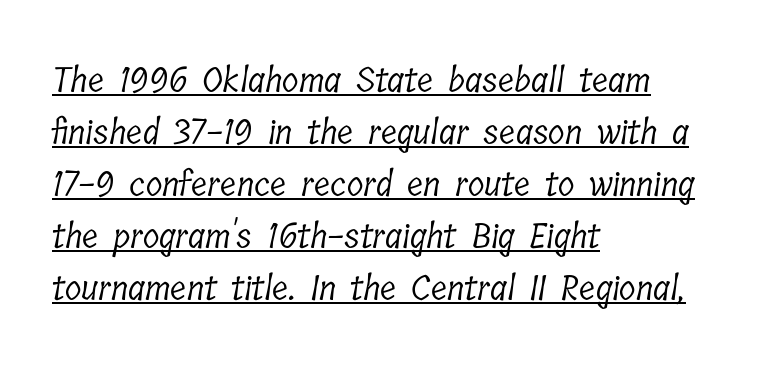
Here the designer chose a conventional face with non-uniform glyph widths. The rendering shows small feet on the letterforms — a serif design. Interline gaps are of average width in this sample. The typesetter has applied underlining to the passage shown.
